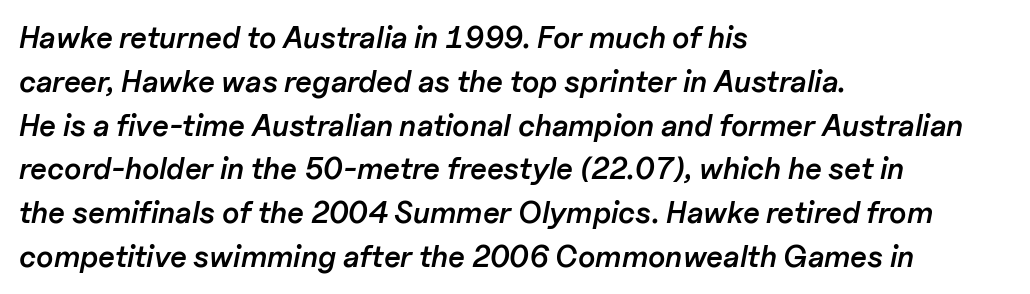
Posture: slanted. Casual observation: everything's shoved over to the left. This sample has the flowing, uneven cadence of proportional lettering. The face used here is a semibold: visibly heavier than regular, lighter than bold.
